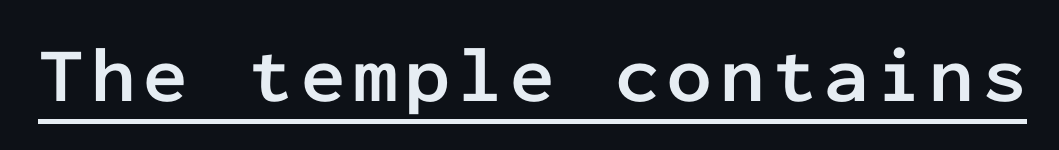
The image shows 79 px semibold sans-serif type, upright, monospaced; set underlined; low stroke contrast and a medium x-height.
